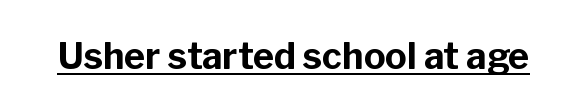
{"serif": "no", "italic": "no", "bold": "yes", "weight": "bold", "width": "normal", "stroke_contrast": "low", "x_height": "medium", "monospaced": "no", "underline": "yes", "letter_spacing": "normal", "letter_spacing_em": 0.0, "glyph_px": 36}
